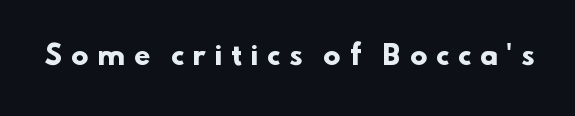
{"bold": "yes", "underline": "no", "letter_spacing": "wide", "letter_spacing_em": 0.35, "glyph_px": 26}
